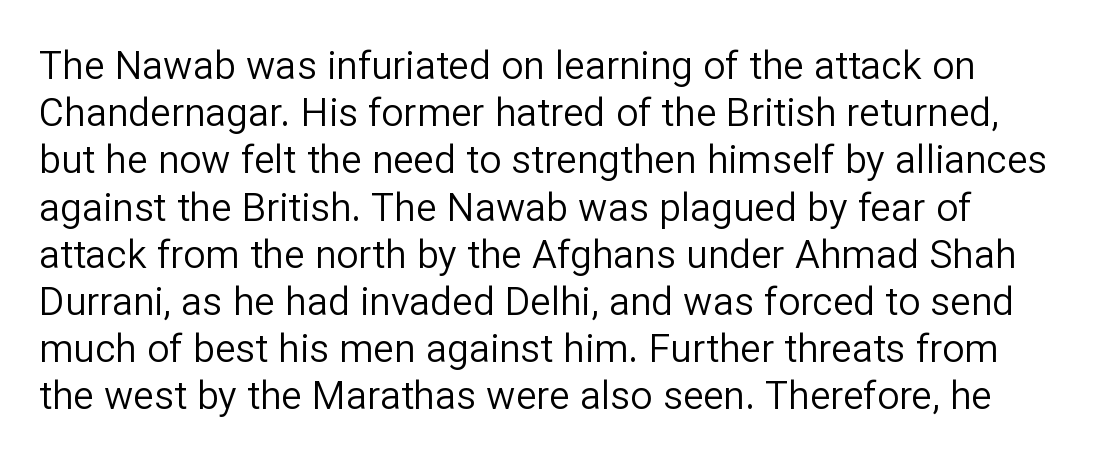
Q: Is the text bold? A: No.
Q: Is the text italic (slanted)? A: No, it is upright.
Q: Is the typeface a serif or a sans-serif typeface? A: Sans-serif.
Q: Is the text underlined? A: No.
Q: Is the spacing between letters normal or unusually wide? A: Normal.
Q: Width (condensed, normal, or wide)? A: Normal.
Q: Stroke contrast? A: Low.
Q: x-height? A: Medium.
Q: Monospaced? A: No.
